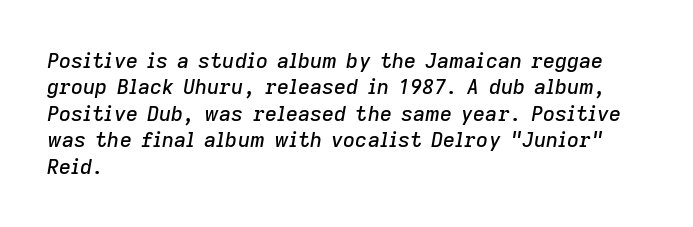
Descenders hang freely into open space. The rendering keeps characters at their native spacing. The passage shown leans; its letterforms are oblique. These lines are set flush left with a ragged right edge. Horizontal bands of white between lines are of average thickness.
